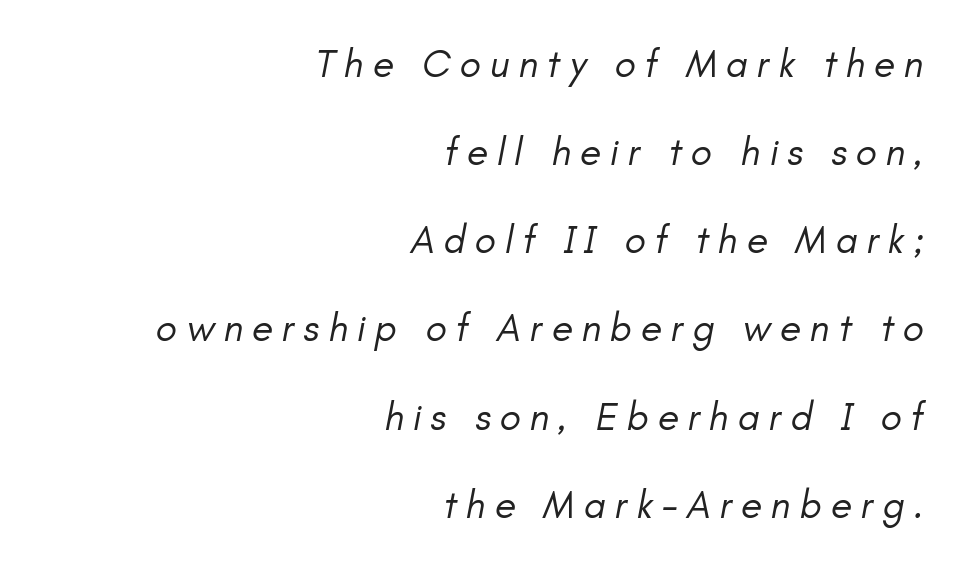
The image shows 39 px regular-weight sans-serif type; set right-aligned, loose line spacing (2.26x), unusually wide letter spacing (+0.23 em), not underlined; low stroke contrast and a small x-height.
